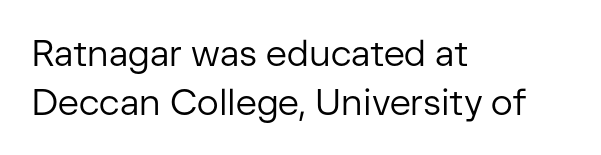
Q: Is the text bold? A: No.
Q: Is the text italic (slanted)? A: No, it is upright.
Q: Is the typeface a serif or a sans-serif typeface? A: Sans-serif.
Q: Is the text underlined? A: No.
Q: How is the paragraph aligned? A: Left-aligned.
Q: Is the spacing between letters normal or unusually wide? A: Normal.
Q: Is the spacing between lines tight, normal or loose? A: Normal.
Q: Width (condensed, normal, or wide)? A: Normal.
Q: Stroke contrast? A: Low.
Q: x-height? A: Medium.
Q: Monospaced? A: No.
